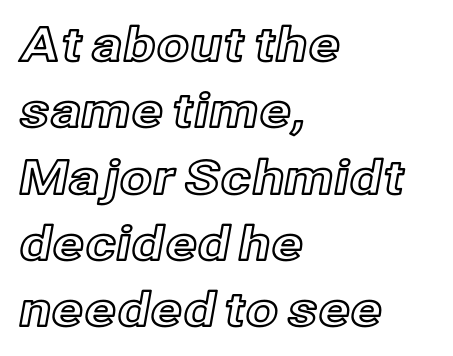
{"width": "normal", "x_height": "medium", "monospaced": "no", "underline": "no", "align": "left", "line_spacing": "normal", "line_spacing_ratio": 1.41, "letter_spacing": "normal", "letter_spacing_em": 0.0, "glyph_px": 47}
